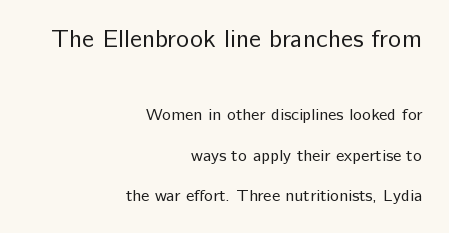
The image shows 25 px text type, upright; set right-aligned, loose line spacing (2.38x), normal letter spacing, not underlined; the first (top) block is 1.47x larger.
